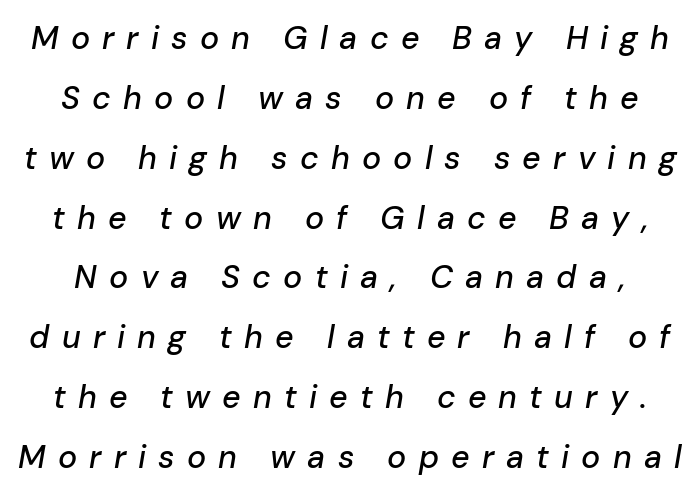
The image shows 32 px text type, italic (leaning right); set line spacing 1.87x, unusually wide letter spacing (+0.38 em), not underlined; low stroke contrast and a medium x-height.
